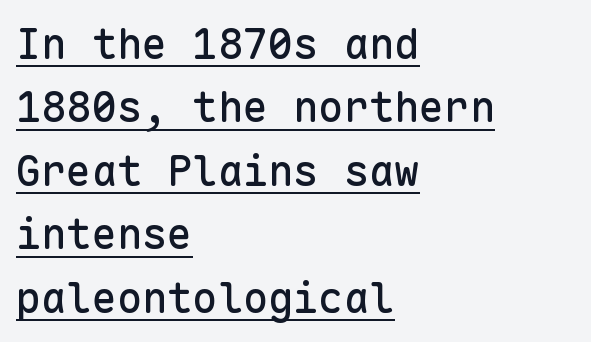
The image shows 42 px sans-serif type, upright, monospaced; set left-aligned, normal line spacing (1.51x), normal letter spacing, underlined; low stroke contrast and a medium x-height.
